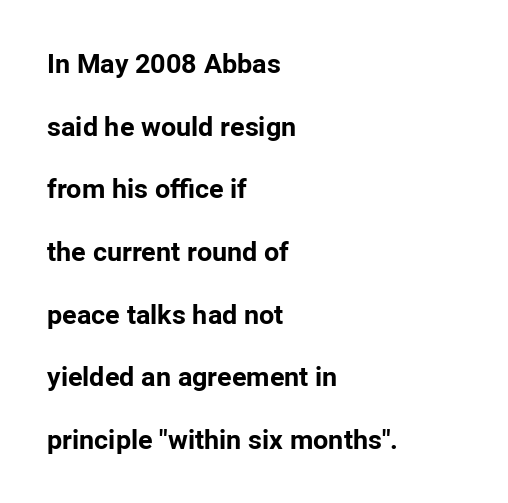
{"italic": "no", "bold": "yes", "underline": "no", "align": "left", "line_spacing": "loose", "line_spacing_ratio": 2.32, "letter_spacing": "normal", "letter_spacing_em": 0.0, "glyph_px": 27}
